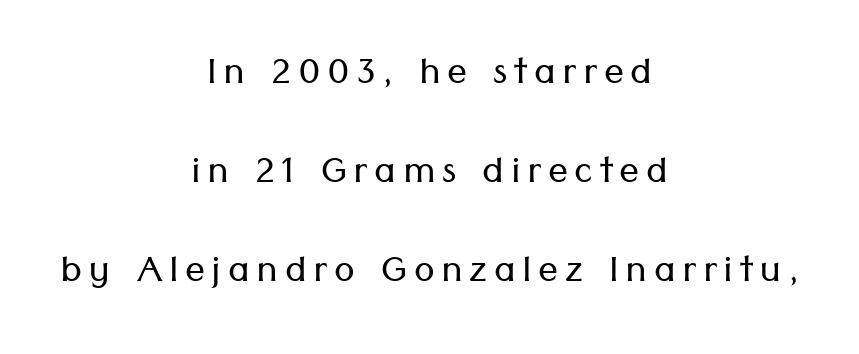
The space directly below the letters is spotless. The specimen reads as upright at a glance. Honestly, the rows look like they've been pulled way apart. Varying glyph widths throughout — classic text-font behaviour. The font sits on the lighter half of the weight spectrum, regular included. Layout note: lines centered.
